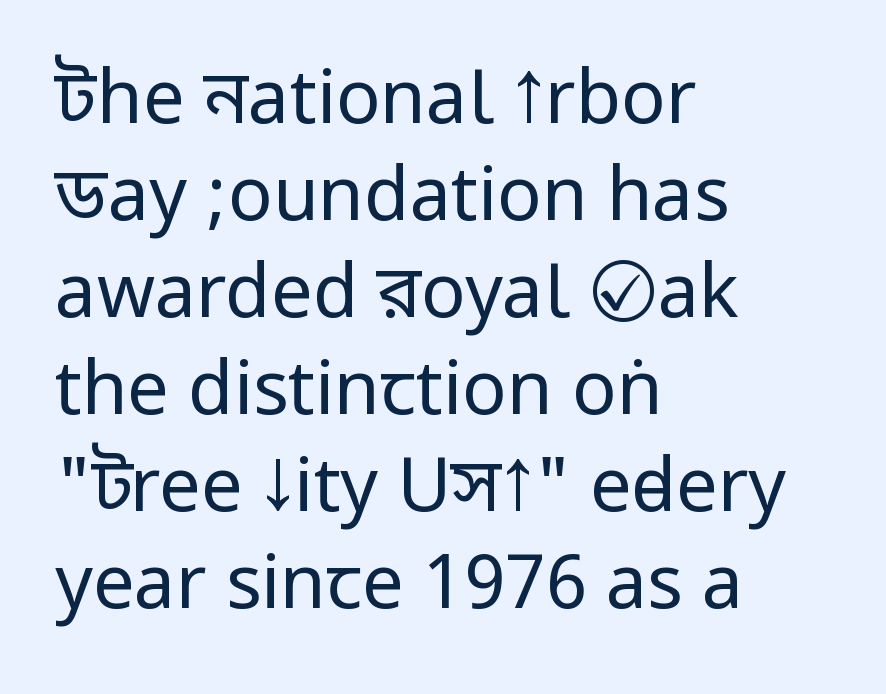
{"serif": "no", "italic": "no", "bold": "no", "weight": "regular", "width": "condensed", "stroke_contrast": "low", "underline": "no", "align": "left", "line_spacing": "normal", "line_spacing_ratio": 1.31, "letter_spacing": "normal", "letter_spacing_em": 0.0, "glyph_px": 74}
